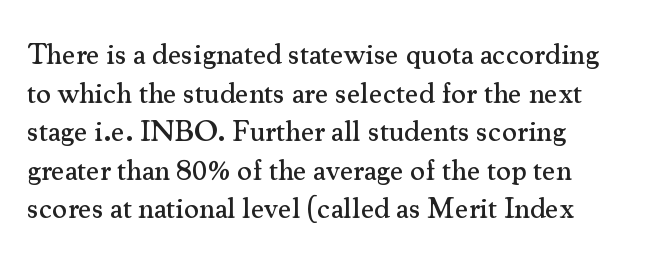
Q: Is the text italic (slanted)? A: No, it is upright.
Q: Is the typeface a serif or a sans-serif typeface? A: Serif.
Q: Is the text underlined? A: No.
Q: How is the paragraph aligned? A: Left-aligned.
Q: Is the spacing between letters normal or unusually wide? A: Normal.
Q: Is the spacing between lines tight, normal or loose? A: Normal.
Q: Width (condensed, normal, or wide)? A: Normal.
Q: Stroke contrast? A: Medium.
Q: x-height? A: Small.
Q: Monospaced? A: No.
